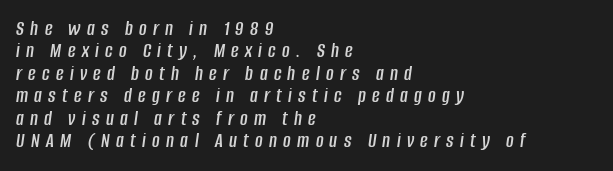
{"italic": "yes", "lean": "right", "slant_degrees": 8, "underline": "no", "align": "left", "line_spacing": "tight", "line_spacing_ratio": 1.07, "letter_spacing": "wide", "letter_spacing_em": 0.3, "glyph_px": 21}
